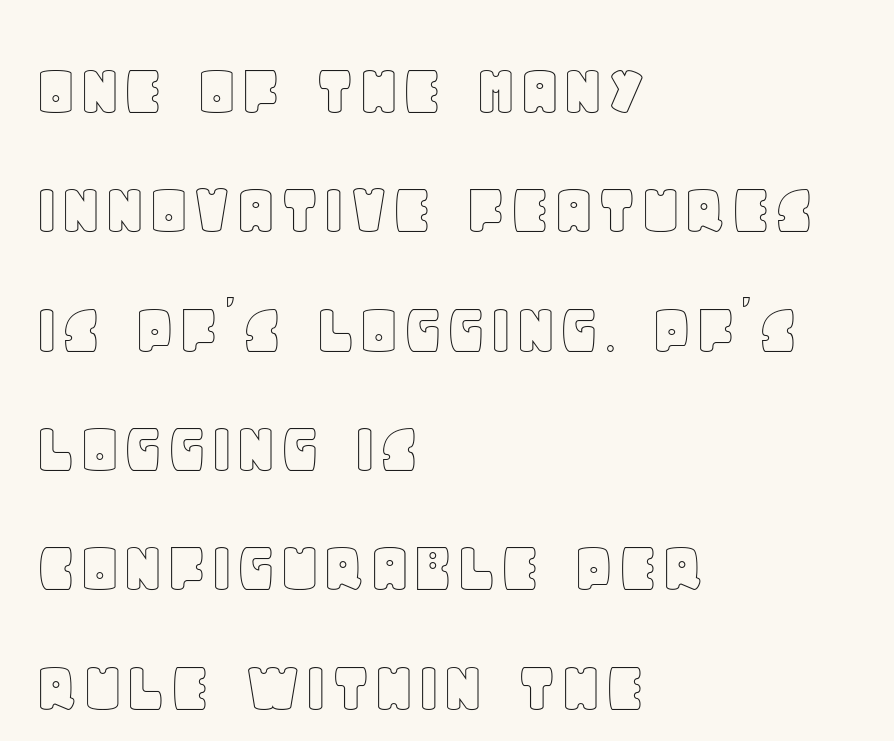
{"italic": "no", "width": "normal", "x_height": "large", "monospaced": "no", "underline": "no", "align": "left", "line_spacing": "normal", "line_spacing_ratio": 1.57, "letter_spacing": "normal", "letter_spacing_em": 0.0, "glyph_px": 76}
